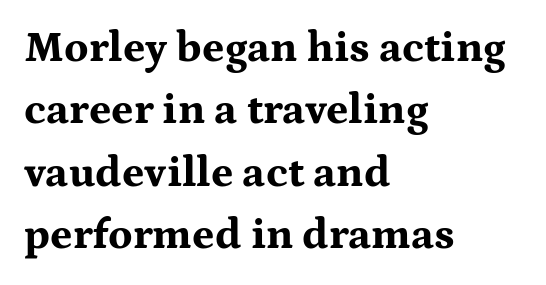
Q: Is the text bold? A: Yes.
Q: Is the text italic (slanted)? A: No, it is upright.
Q: Is the typeface a serif or a sans-serif typeface? A: Serif.
Q: Is the text underlined? A: No.
Q: How is the paragraph aligned? A: Left-aligned.
Q: Is the spacing between letters normal or unusually wide? A: Normal.
Q: Is the spacing between lines tight, normal or loose? A: Normal.
Q: Width (condensed, normal, or wide)? A: Wide.
Q: Stroke contrast? A: Medium.
Q: x-height? A: Medium.
Q: Monospaced? A: No.
